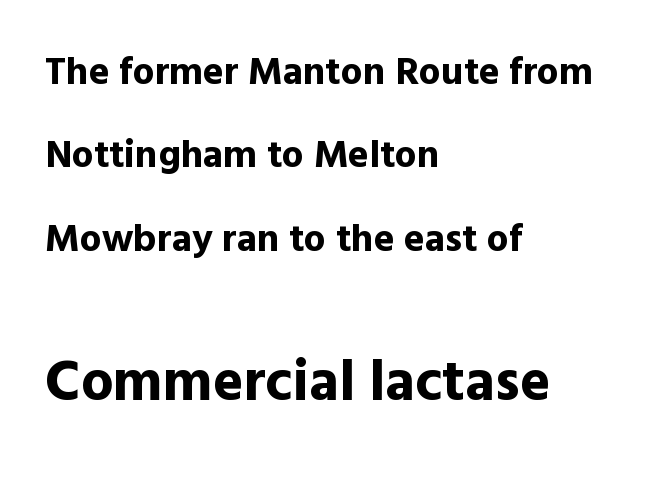
Q: Is the text bold? A: Yes.
Q: Is the text italic (slanted)? A: No, it is upright.
Q: Is the typeface a serif or a sans-serif typeface? A: Sans-serif.
Q: Is the text underlined? A: No.
Q: How is the paragraph aligned? A: Left-aligned.
Q: Is the spacing between letters normal or unusually wide? A: Normal.
Q: Is the spacing between lines tight, normal or loose? A: Loose.
Q: Which block of text is set in a larger size, the first (top) or the second (bottom)? A: The second (bottom) one.
Q: Width (condensed, normal, or wide)? A: Normal.
Q: x-height? A: Medium.
Q: Monospaced? A: No.
